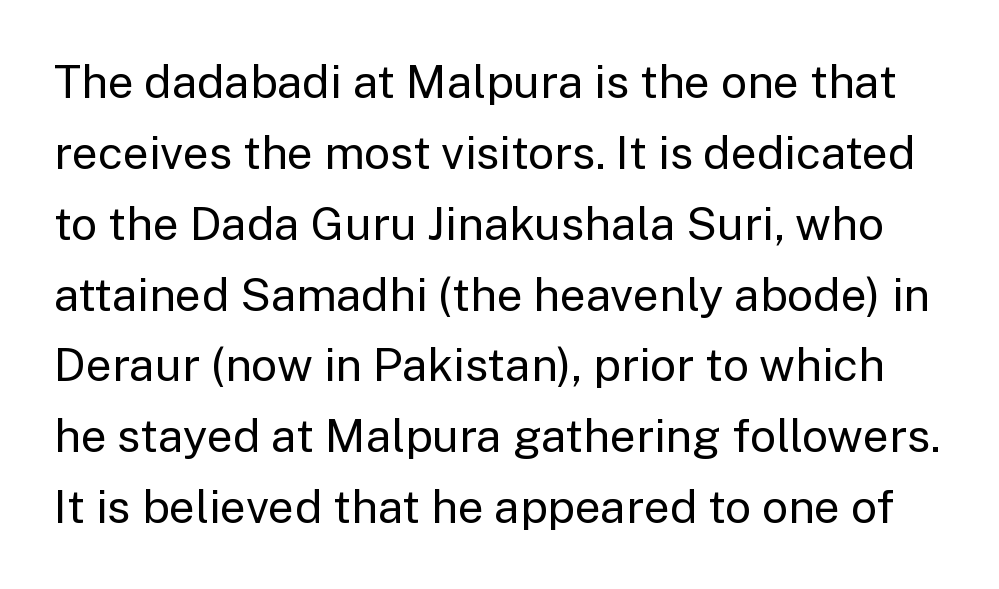
The image shows 46 px regular-weight sans-serif type, upright; set normal line spacing (1.54x), normal letter spacing, not underlined; low stroke contrast and a medium x-height.
